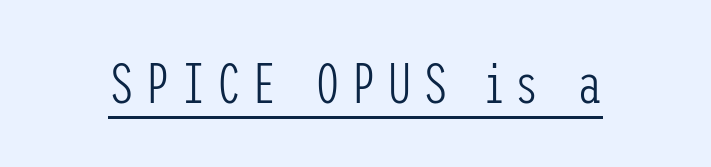
{"serif": "no", "italic": "no", "bold": "no", "weight": "light", "width": "condensed", "stroke_contrast": "low", "x_height": "medium", "underline": "yes", "glyph_px": 56}
